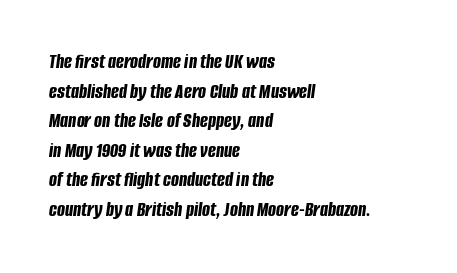
Q: Is the text bold? A: Yes.
Q: Is the text italic (slanted)? A: Yes, it leans right by about 8 degrees.
Q: Is the text underlined? A: No.
Q: How is the paragraph aligned? A: Left-aligned.
Q: Is the spacing between letters normal or unusually wide? A: Normal.
Q: Is the spacing between lines tight, normal or loose? A: Normal.
